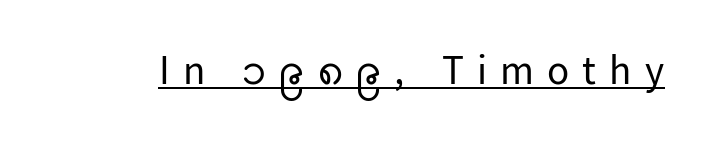
{"serif": "no", "italic": "no", "bold": "no", "weight": "regular", "width": "normal", "stroke_contrast": "low", "x_height": "medium", "monospaced": "no", "underline": "yes", "letter_spacing": "wide", "letter_spacing_em": 0.32, "glyph_px": 41}
